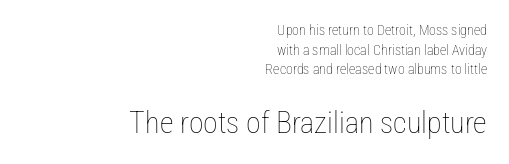
{"italic": "no", "bold": "no", "weight": "thin", "width": "condensed", "stroke_contrast": "low", "x_height": "medium", "monospaced": "no", "underline": "no", "align": "right", "line_spacing": "normal", "line_spacing_ratio": 1.41, "letter_spacing": "normal", "letter_spacing_em": 0.0, "larger_block": "second", "size_ratio": 2.14, "glyph_px": 30}
